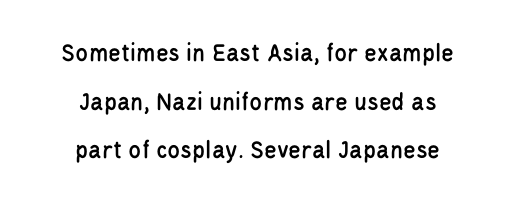
The image shows 26 px text type, upright; set centered, line spacing 1.87x, normal letter spacing, not underlined.
